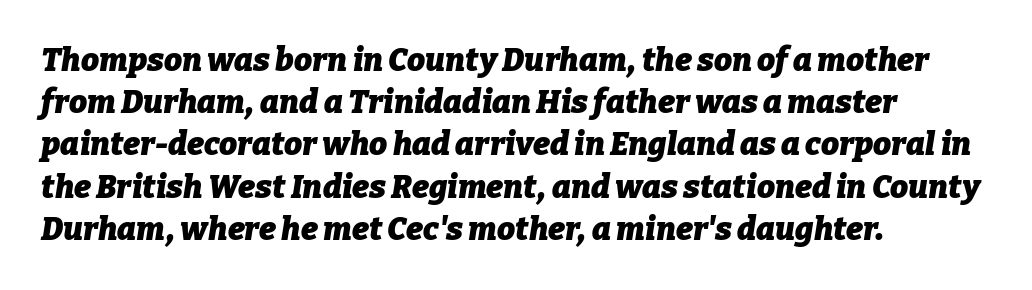
{"italic": "yes", "lean": "right", "slant_degrees": 9, "bold": "yes", "weight": "heavy", "width": "normal", "stroke_contrast": "low", "x_height": "medium", "monospaced": "no", "underline": "no", "align": "left", "line_spacing": "normal", "line_spacing_ratio": 1.32, "letter_spacing": "normal", "letter_spacing_em": 0.0, "glyph_px": 32}
